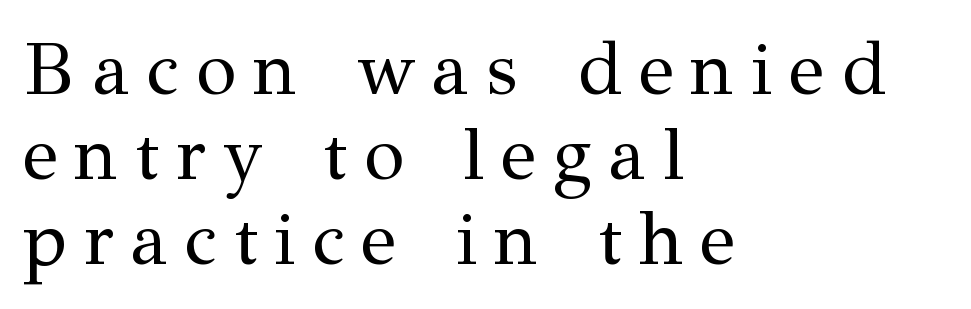
Q: Is the text bold? A: No.
Q: Is the text italic (slanted)? A: No, it is upright.
Q: Is the typeface a serif or a sans-serif typeface? A: Serif.
Q: Is the text underlined? A: No.
Q: How is the paragraph aligned? A: Left-aligned.
Q: Is the spacing between letters normal or unusually wide? A: Unusually wide.
Q: Is the spacing between lines tight, normal or loose? A: Tight.
Q: Width (condensed, normal, or wide)? A: Normal.
Q: Stroke contrast? A: Medium.
Q: x-height? A: Medium.
Q: Monospaced? A: No.
